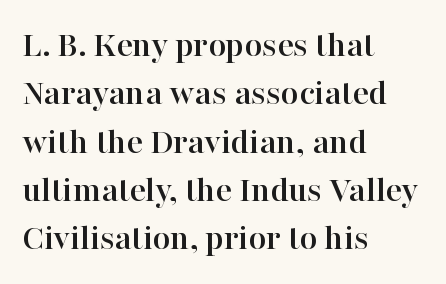
The image shows 38 px serif type, upright; set left-aligned, normal line spacing (1.27x), normal letter spacing, not underlined; high stroke contrast and a medium x-height.
